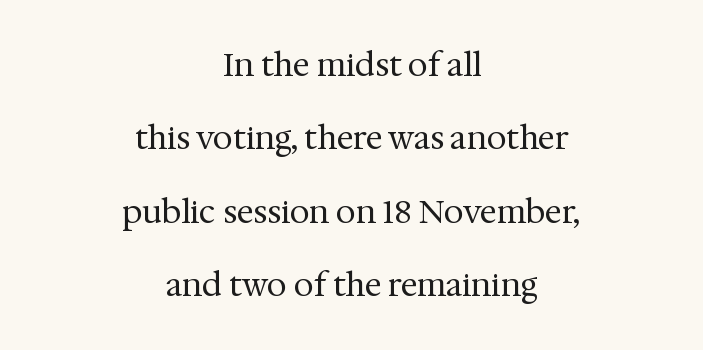
Has an underline been added? It has not. Each word holds together tightly as a unit, with standard inter-letter gaps. This sample has the flowing, uneven cadence of proportional lettering. No heavy texture on the line: the type isn't bold.
